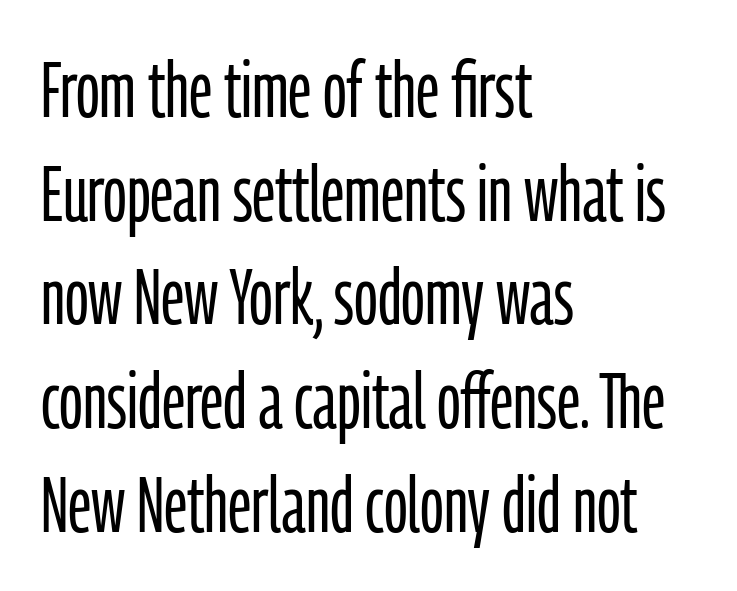
{"serif": "no", "italic": "no", "bold": "no", "weight": "light", "width": "condensed", "stroke_contrast": "low", "x_height": "medium", "monospaced": "no", "underline": "no", "align": "left", "line_spacing": "normal", "line_spacing_ratio": 1.33, "letter_spacing": "normal", "letter_spacing_em": 0.0, "glyph_px": 78}
